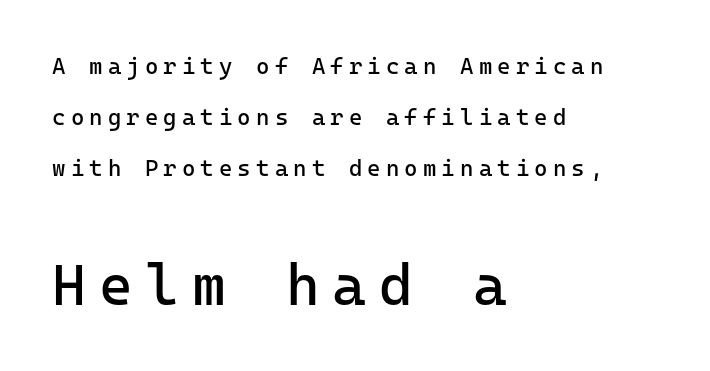
{"serif": "no", "italic": "no", "bold": "no", "weight": "regular", "width": "normal", "stroke_contrast": "low", "x_height": "medium", "monospaced": "yes", "underline": "no", "align": "left", "line_spacing": "loose", "line_spacing_ratio": 2.21, "letter_spacing": "wide", "letter_spacing_em": 0.22, "larger_block": "second", "size_ratio": 2.52, "glyph_px": 58}
